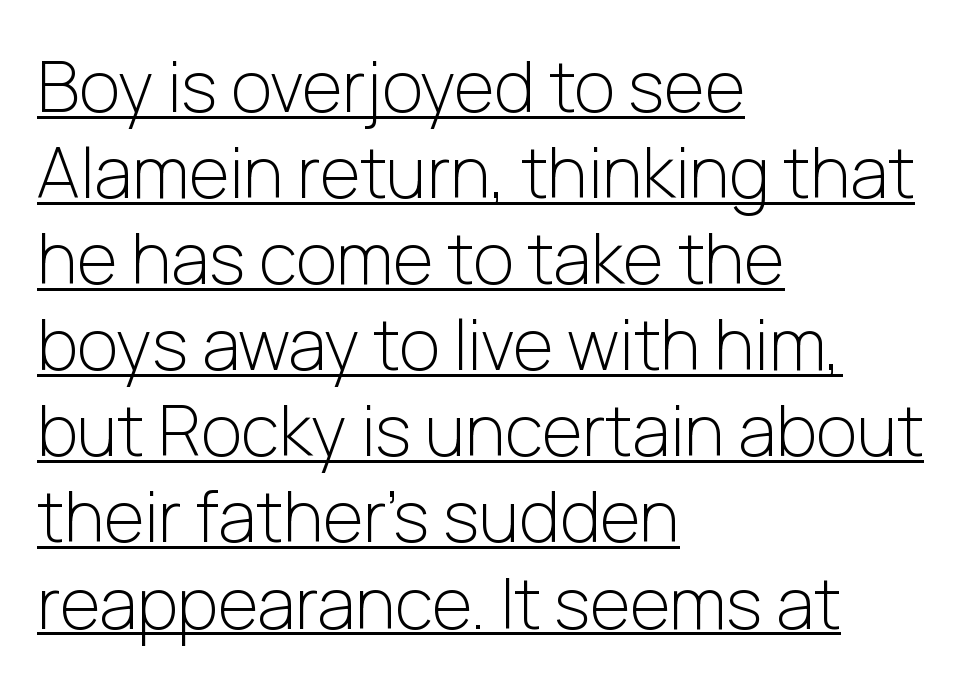
The image shows 70 px light sans-serif type, upright; set left-aligned, line spacing 1.23x, normal letter spacing, underlined; low stroke contrast and a medium x-height.
